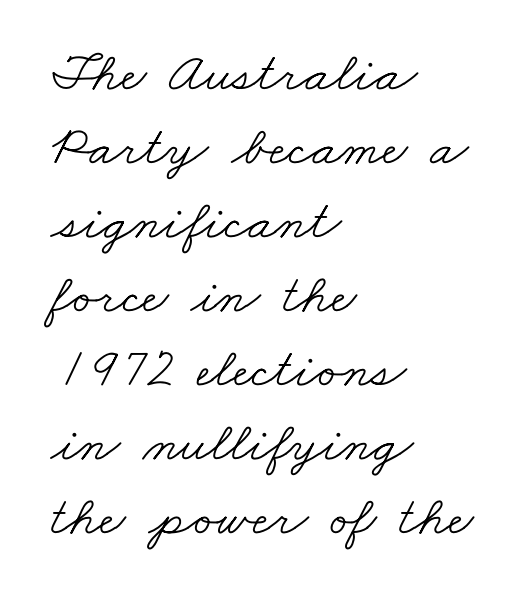
The image shows 56 px light, wide serif type; set left-aligned, normal line spacing (1.32x), normal letter spacing, not underlined; low stroke contrast and a small x-height.
